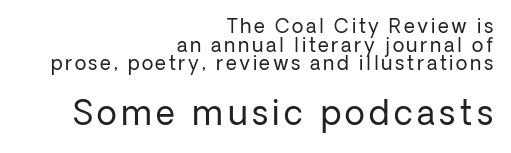
Q: Is the text bold? A: No.
Q: Is the text italic (slanted)? A: No, it is upright.
Q: Is the typeface a serif or a sans-serif typeface? A: Sans-serif.
Q: Is the text underlined? A: No.
Q: How is the paragraph aligned? A: Right-aligned.
Q: Is the spacing between lines tight, normal or loose? A: Tight.
Q: Which block of text is set in a larger size, the first (top) or the second (bottom)? A: The second (bottom) one.
Q: Width (condensed, normal, or wide)? A: Normal.
Q: Stroke contrast? A: Low.
Q: x-height? A: Medium.
Q: Monospaced? A: No.
